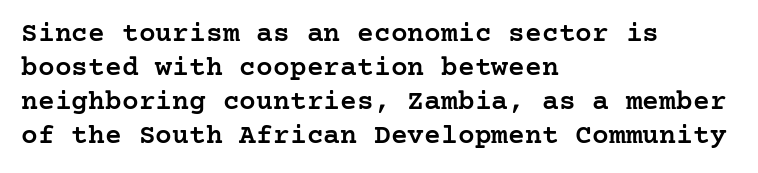
The characters look somewhat weighty, a semibold short of true bold. The letterforms sit shoulder to shoulder at normal distance. Does the lettering tilt? It doesn't — this is upright. The type family on display is of the serif kind. The specimen omits any rule beneath the text block's lines. Caption: multi-line text, flush left, ragged right.
